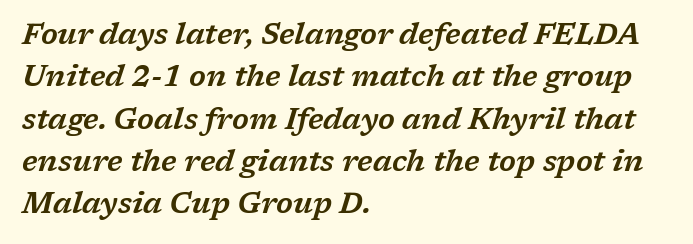
{"serif": "yes", "italic": "yes", "lean": "right", "slant_degrees": 17, "width": "wide", "stroke_contrast": "low", "x_height": "medium", "monospaced": "no", "underline": "no", "align": "left", "line_spacing": "normal", "line_spacing_ratio": 1.46, "letter_spacing": "normal", "letter_spacing_em": 0.0, "glyph_px": 29}
